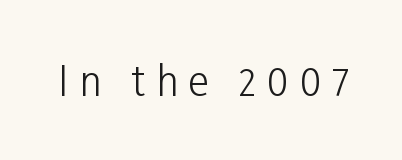
{"serif": "no", "italic": "no", "bold": "no", "weight": "light", "width": "condensed", "stroke_contrast": "low", "x_height": "medium", "monospaced": "no", "underline": "no", "letter_spacing": "wide", "letter_spacing_em": 0.26, "glyph_px": 40}
